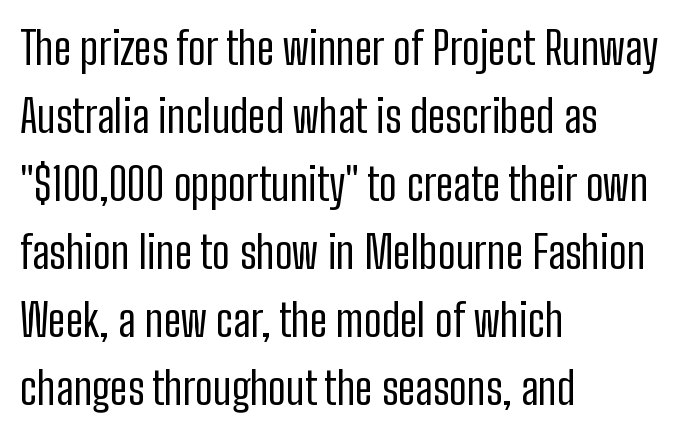
{"serif": "no", "italic": "no", "bold": "no", "weight": "regular", "width": "condensed", "stroke_contrast": "low", "x_height": "medium", "monospaced": "no", "underline": "no", "align": "left", "line_spacing": "normal", "line_spacing_ratio": 1.51, "letter_spacing": "normal", "letter_spacing_em": 0.0, "glyph_px": 45}
